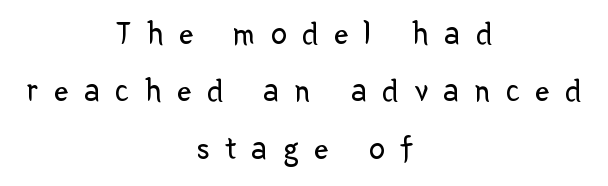
{"serif": "no", "italic": "no", "bold": "no", "weight": "regular", "width": "normal", "stroke_contrast": "low", "x_height": "medium", "monospaced": "no", "underline": "no", "align": "center", "line_spacing_ratio": 1.79, "letter_spacing": "wide", "letter_spacing_em": 0.49, "glyph_px": 32}
